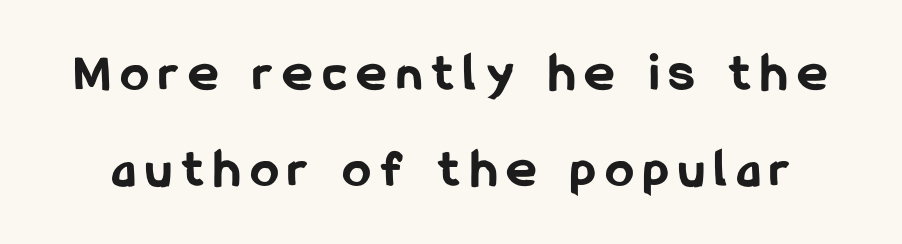
Q: Is the text bold? A: Yes.
Q: Is the text italic (slanted)? A: No, it is upright.
Q: Is the typeface a serif or a sans-serif typeface? A: Sans-serif.
Q: Is the text underlined? A: No.
Q: Is the spacing between letters normal or unusually wide? A: Unusually wide.
Q: Width (condensed, normal, or wide)? A: Condensed.
Q: Stroke contrast? A: Low.
Q: x-height? A: Medium.
Q: Monospaced? A: No.
